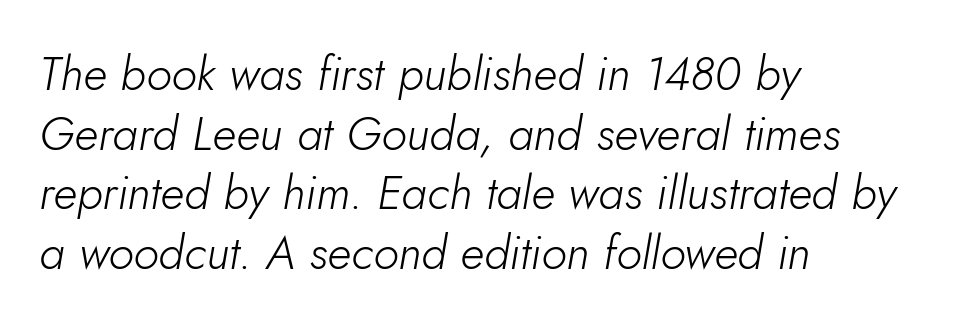
{"italic": "yes", "lean": "right", "slant_degrees": 5, "bold": "no", "weight": "light", "width": "normal", "stroke_contrast": "low", "x_height": "small", "monospaced": "no", "underline": "no", "align": "left", "line_spacing": "normal", "line_spacing_ratio": 1.27, "letter_spacing": "normal", "letter_spacing_em": 0.0, "glyph_px": 47}
